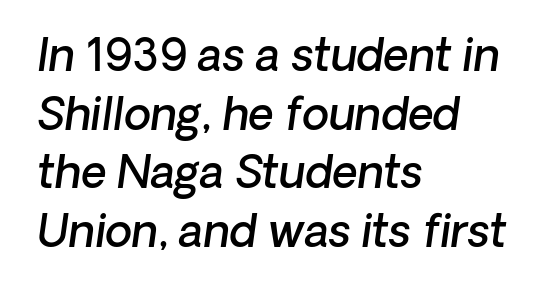
The specimen omits any rule beneath the text block's lines. The glyphs look as if they've been sheared to an angle. Looks like regular typesetting: each glyph gets only the width it needs. The characters look somewhat weighty, a semibold short of true bold. Is there much room between lines? A standard amount, neither cramped nor airy. The text block is weighted toward the left margin, trailing off unevenly rightward.
